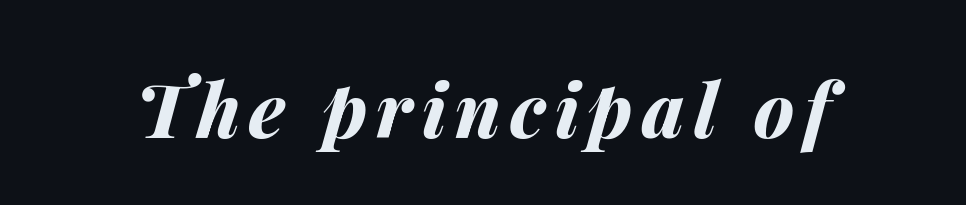
Q: Is the text bold? A: Yes.
Q: Is the text italic (slanted)? A: Yes, it leans right by about 14 degrees.
Q: Is the text underlined? A: No.
Q: Width (condensed, normal, or wide)? A: Normal.
Q: Stroke contrast? A: Medium.
Q: x-height? A: Medium.
Q: Monospaced? A: No.
